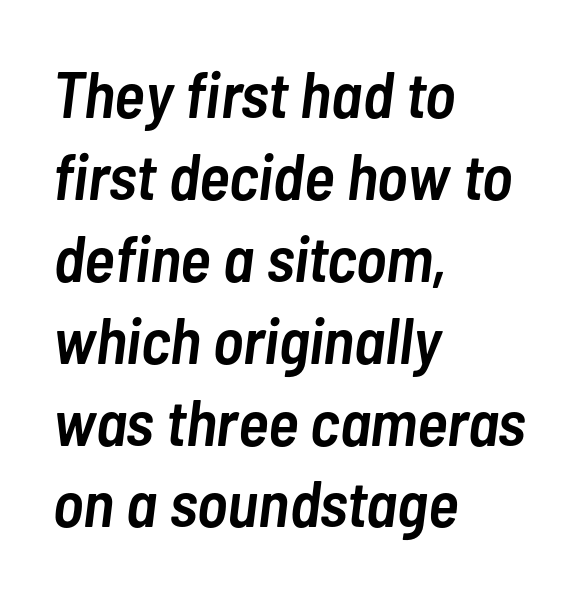
Q: Is the text bold? A: Semi-bold.
Q: Is the text italic (slanted)? A: Yes, it leans right by about 7 degrees.
Q: Is the text underlined? A: No.
Q: How is the paragraph aligned? A: Left-aligned.
Q: Is the spacing between letters normal or unusually wide? A: Normal.
Q: Is the spacing between lines tight, normal or loose? A: Normal.
Q: Width (condensed, normal, or wide)? A: Condensed.
Q: Stroke contrast? A: Low.
Q: x-height? A: Medium.
Q: Monospaced? A: No.
